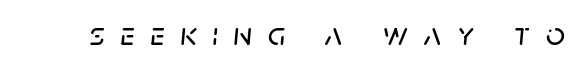
Q: Is the text italic (slanted)? A: Yes, it leans right by about 5 degrees.
Q: Is the text underlined? A: No.
Q: Is the spacing between letters normal or unusually wide? A: Unusually wide.
Q: Width (condensed, normal, or wide)? A: Normal.
Q: Stroke contrast? A: Low.
Q: x-height? A: Large.
Q: Monospaced? A: No.
